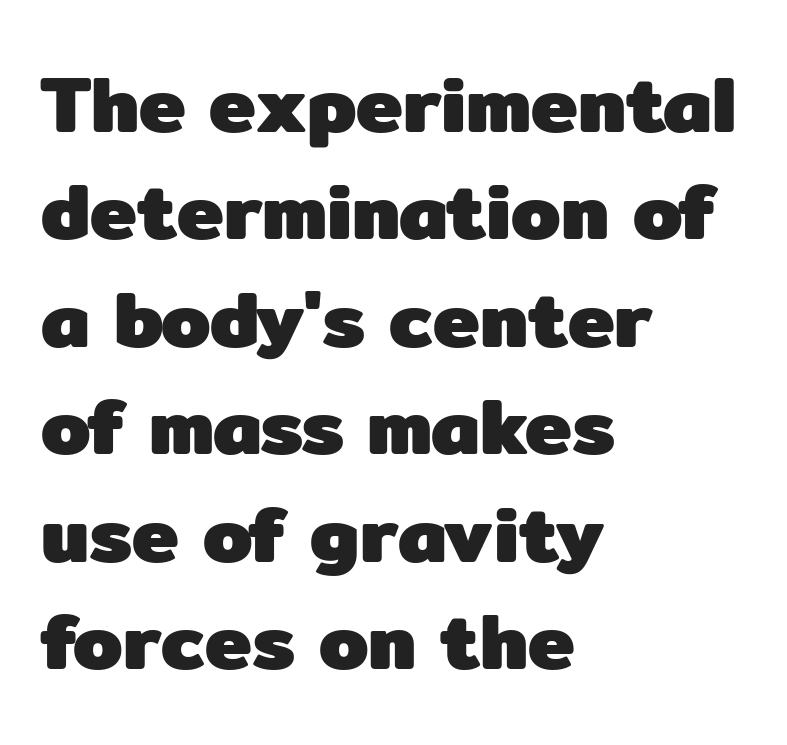
Q: Is the text bold? A: Yes.
Q: Is the text italic (slanted)? A: No, it is upright.
Q: Is the typeface a serif or a sans-serif typeface? A: Sans-serif.
Q: Is the text underlined? A: No.
Q: How is the paragraph aligned? A: Left-aligned.
Q: Is the spacing between letters normal or unusually wide? A: Normal.
Q: Is the spacing between lines tight, normal or loose? A: Normal.
Q: Width (condensed, normal, or wide)? A: Normal.
Q: Stroke contrast? A: Low.
Q: x-height? A: Medium.
Q: Monospaced? A: No.
